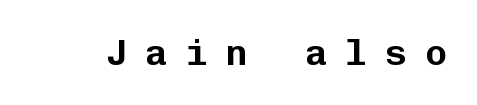
{"serif": "no", "italic": "no", "width": "normal", "stroke_contrast": "low", "x_height": "medium", "monospaced": "yes", "underline": "no", "letter_spacing": "wide", "letter_spacing_em": 0.48, "glyph_px": 37}
